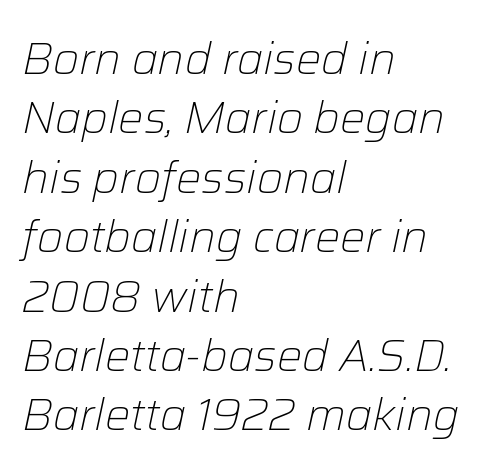
The text block is weighted toward the left margin, trailing off unevenly rightward. The typeface has the unassuming heft of standard copy or less. The type is set solid horizontally, with unmodified tracking. You could not count columns in this text — the font is proportionally spaced. The specimen reads as italic at a glance. Interline gaps are of average width in this sample.
